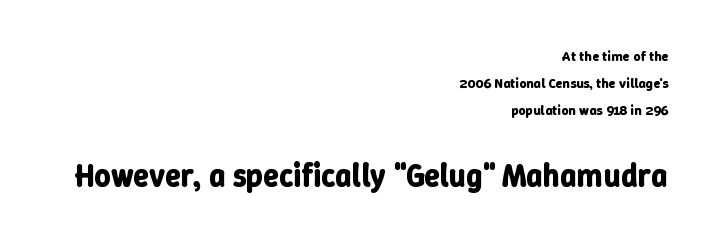
The image shows 32 px bold type, upright; set right-aligned, loose line spacing (1.93x), normal letter spacing, not underlined; the second (bottom) block is 2.29x larger; low stroke contrast and a medium x-height.
